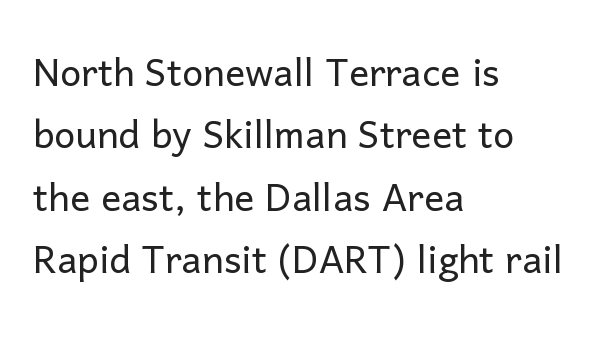
Tracking value appears to be zero — textbook default spacing. These lines sit exactly where default settings would place them. The strip under each line holds only bare page. Note the varied advance widths — an 'i' is clearly narrower than an 'm'. No italicization has been applied; the sample stays upright. No feet cap the strokes, marking this as sans-serif type.
